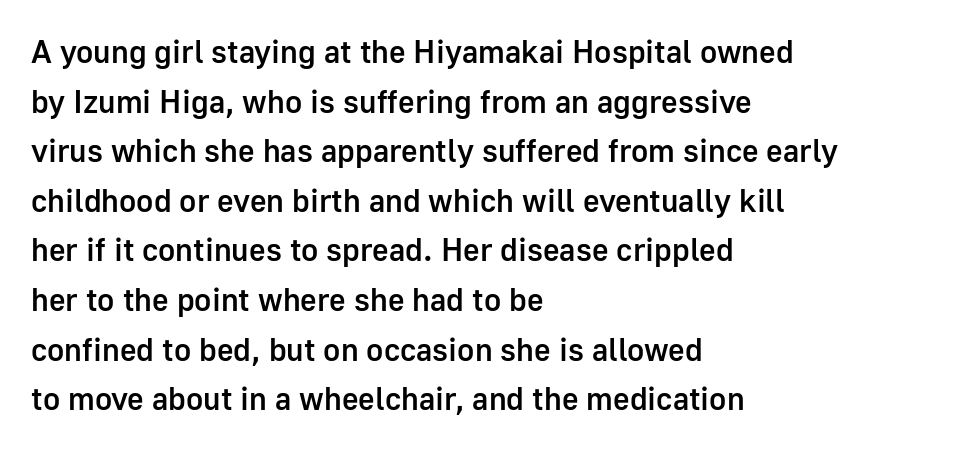
The image shows 32 px semibold sans-serif type, upright; set left-aligned, normal line spacing (1.55x), normal letter spacing, not underlined; low stroke contrast and a medium x-height.
